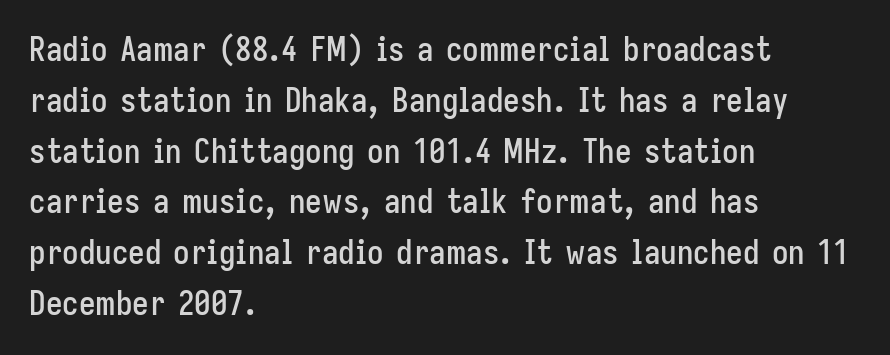
Q: Is the text italic (slanted)? A: No, it is upright.
Q: Is the typeface a serif or a sans-serif typeface? A: Sans-serif.
Q: Is the text underlined? A: No.
Q: How is the paragraph aligned? A: Left-aligned.
Q: Is the spacing between letters normal or unusually wide? A: Normal.
Q: Is the spacing between lines tight, normal or loose? A: Normal.
Q: Width (condensed, normal, or wide)? A: Condensed.
Q: Stroke contrast? A: Low.
Q: x-height? A: Medium.
Q: Monospaced? A: No.
